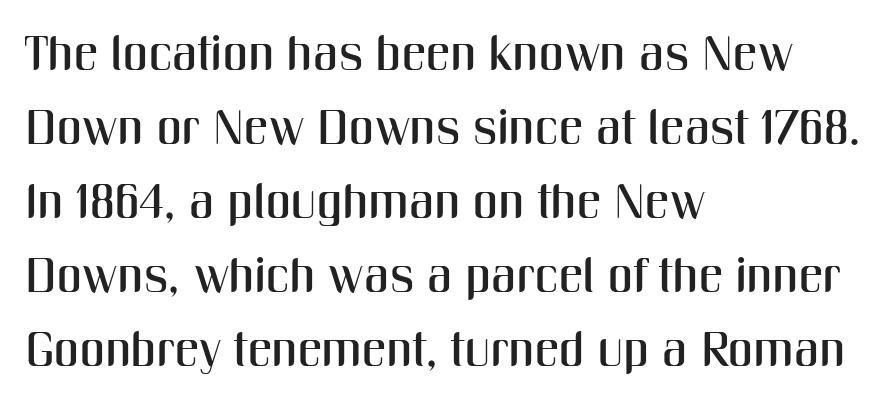
Q: Is the text italic (slanted)? A: No, it is upright.
Q: Is the typeface a serif or a sans-serif typeface? A: Sans-serif.
Q: Is the text underlined? A: No.
Q: How is the paragraph aligned? A: Left-aligned.
Q: Is the spacing between letters normal or unusually wide? A: Normal.
Q: Is the spacing between lines tight, normal or loose? A: Normal.
Q: Width (condensed, normal, or wide)? A: Condensed.
Q: Stroke contrast? A: Medium.
Q: x-height? A: Medium.
Q: Monospaced? A: No.
